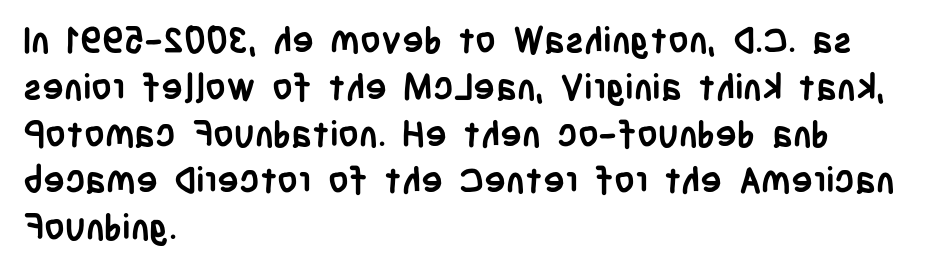
Q: Is the text bold? A: Yes.
Q: Is the text italic (slanted)? A: No, it is upright.
Q: Is the typeface a serif or a sans-serif typeface? A: Sans-serif.
Q: Is the text underlined? A: No.
Q: How is the paragraph aligned? A: Left-aligned.
Q: Is the spacing between letters normal or unusually wide? A: Normal.
Q: Is the spacing between lines tight, normal or loose? A: Normal.
Q: Width (condensed, normal, or wide)? A: Condensed.
Q: Stroke contrast? A: Low.
Q: x-height? A: Large.
Q: Monospaced? A: No.
